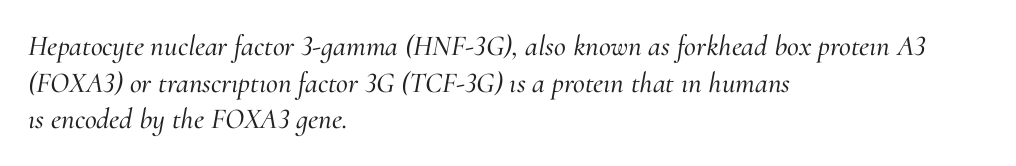
The image shows 29 px serif type, italic (leaning right); set left-aligned, normal line spacing (1.26x), normal letter spacing, not underlined; medium stroke contrast and a small x-height.
